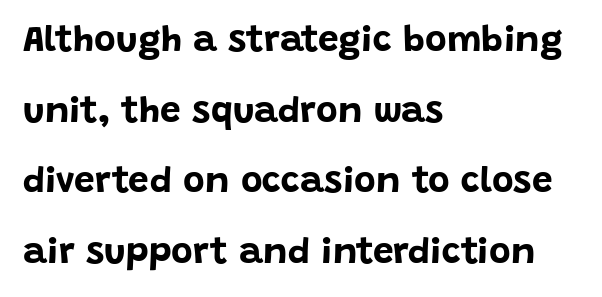
Q: Is the text bold? A: Yes.
Q: Is the text italic (slanted)? A: No, it is upright.
Q: Is the typeface a serif or a sans-serif typeface? A: Sans-serif.
Q: Is the text underlined? A: No.
Q: How is the paragraph aligned? A: Left-aligned.
Q: Is the spacing between letters normal or unusually wide? A: Normal.
Q: Is the spacing between lines tight, normal or loose? A: Loose.
Q: Width (condensed, normal, or wide)? A: Normal.
Q: Stroke contrast? A: Low.
Q: x-height? A: Large.
Q: Monospaced? A: No.
